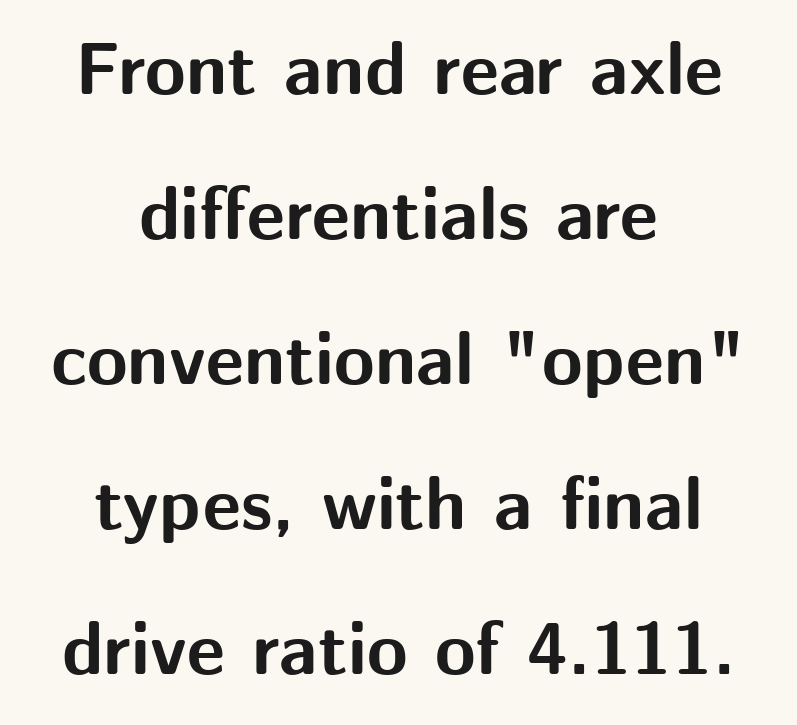
{"serif": "no", "italic": "no", "bold": "yes", "weight": "bold", "width": "normal", "stroke_contrast": "medium", "x_height": "medium", "monospaced": "no", "underline": "no", "align": "center", "line_spacing": "loose", "line_spacing_ratio": 1.96, "letter_spacing": "normal", "letter_spacing_em": 0.0, "glyph_px": 74}
